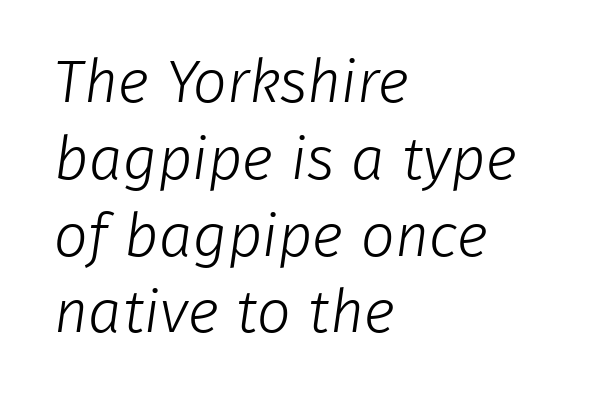
{"serif": "no", "bold": "no", "weight": "light", "width": "normal", "stroke_contrast": "low", "x_height": "medium", "monospaced": "no", "underline": "no", "align": "left", "line_spacing": "normal", "line_spacing_ratio": 1.28, "letter_spacing": "normal", "letter_spacing_em": 0.0, "glyph_px": 60}
